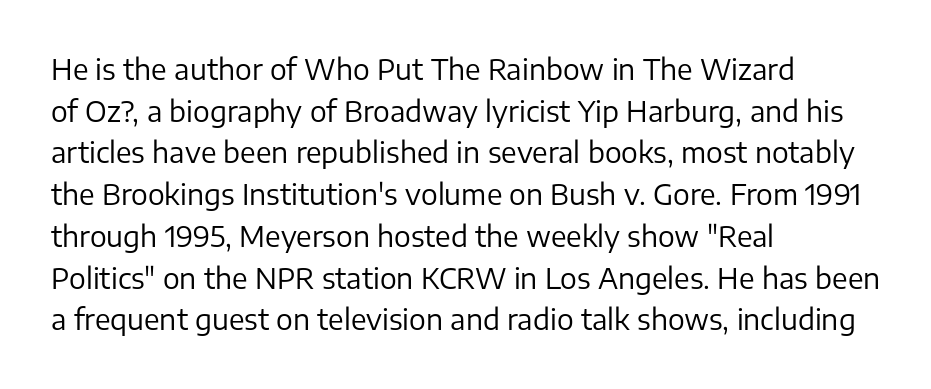
Q: Is the text bold? A: No.
Q: Is the text italic (slanted)? A: No, it is upright.
Q: Is the typeface a serif or a sans-serif typeface? A: Sans-serif.
Q: Is the text underlined? A: No.
Q: How is the paragraph aligned? A: Left-aligned.
Q: Is the spacing between letters normal or unusually wide? A: Normal.
Q: Is the spacing between lines tight, normal or loose? A: Normal.
Q: Width (condensed, normal, or wide)? A: Normal.
Q: Stroke contrast? A: Low.
Q: x-height? A: Medium.
Q: Monospaced? A: No.
